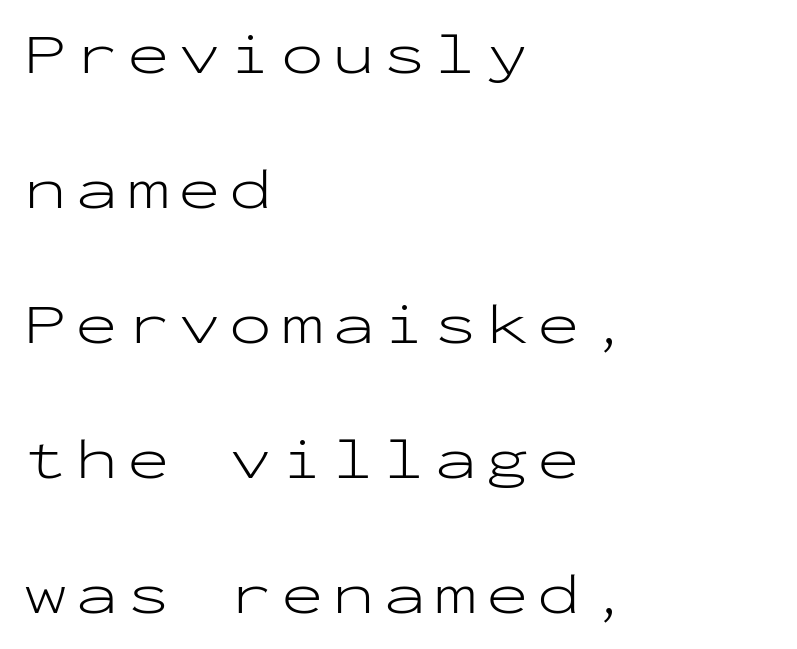
The passage shown is typed in a monospace face where columns stay perfectly aligned. Ascenders rise straight up at ninety degrees. Caption: face not bold, strokes unweighted. Type style note: lacks serifs. Line spacing here is loose. The gap between lines stays unmarked.
